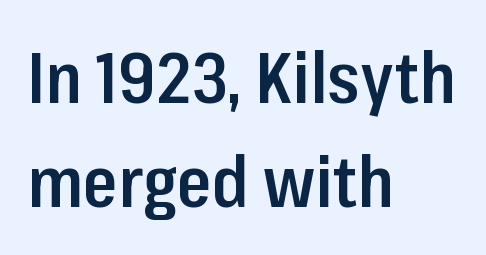
Q: Is the text bold? A: Semi-bold.
Q: Is the text italic (slanted)? A: No, it is upright.
Q: Is the typeface a serif or a sans-serif typeface? A: Sans-serif.
Q: Is the text underlined? A: No.
Q: How is the paragraph aligned? A: Left-aligned.
Q: Is the spacing between letters normal or unusually wide? A: Normal.
Q: Is the spacing between lines tight, normal or loose? A: Normal.
Q: Width (condensed, normal, or wide)? A: Condensed.
Q: Stroke contrast? A: Low.
Q: x-height? A: Medium.
Q: Monospaced? A: No.
